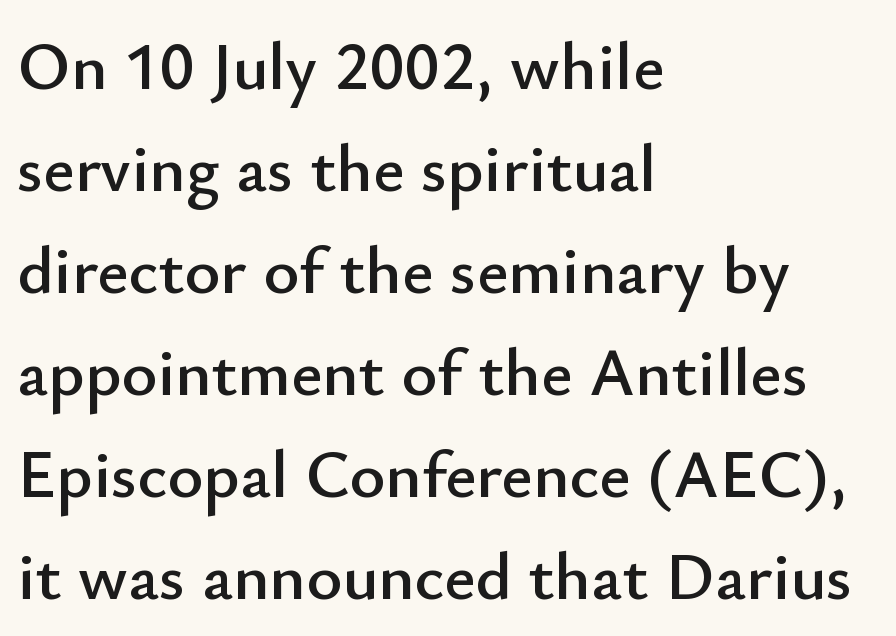
Q: Is the text italic (slanted)? A: No, it is upright.
Q: Is the typeface a serif or a sans-serif typeface? A: Sans-serif.
Q: Is the text underlined? A: No.
Q: How is the paragraph aligned? A: Left-aligned.
Q: Is the spacing between letters normal or unusually wide? A: Normal.
Q: Is the spacing between lines tight, normal or loose? A: Normal.
Q: Width (condensed, normal, or wide)? A: Normal.
Q: Stroke contrast? A: Low.
Q: x-height? A: Small.
Q: Monospaced? A: No.
